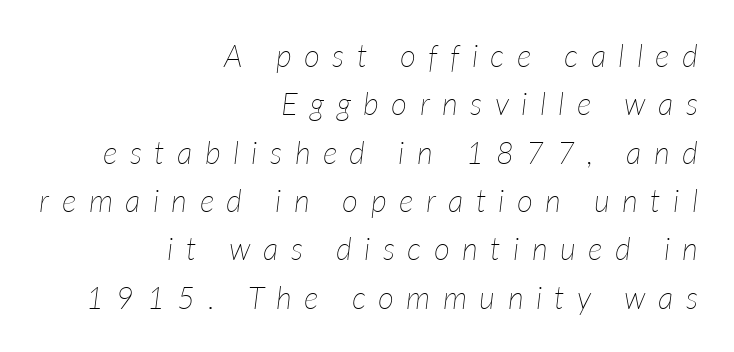
Q: Is the text bold? A: No.
Q: Is the text italic (slanted)? A: Yes, it leans right by about 7 degrees.
Q: Is the text underlined? A: No.
Q: How is the paragraph aligned? A: Right-aligned.
Q: Is the spacing between letters normal or unusually wide? A: Unusually wide.
Q: Is the spacing between lines tight, normal or loose? A: Normal.
Q: Width (condensed, normal, or wide)? A: Normal.
Q: Stroke contrast? A: Low.
Q: x-height? A: Medium.
Q: Monospaced? A: No.
